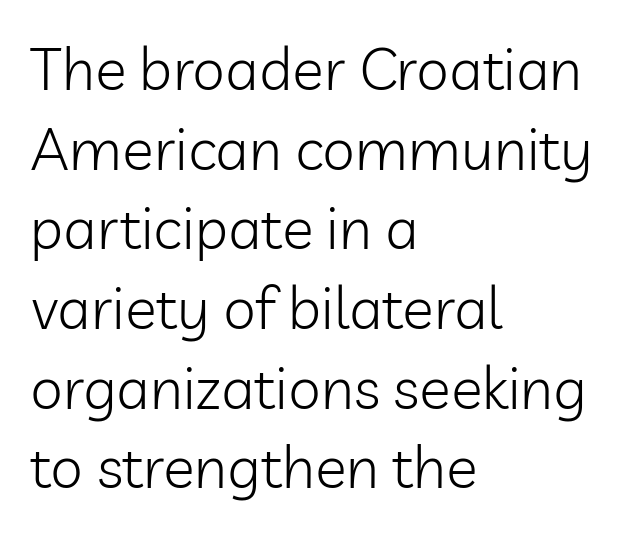
{"serif": "no", "italic": "no", "bold": "no", "weight": "light", "width": "normal", "stroke_contrast": "low", "x_height": "medium", "monospaced": "no", "underline": "no", "align": "left", "line_spacing": "normal", "line_spacing_ratio": 1.35, "letter_spacing": "normal", "letter_spacing_em": 0.0, "glyph_px": 59}
